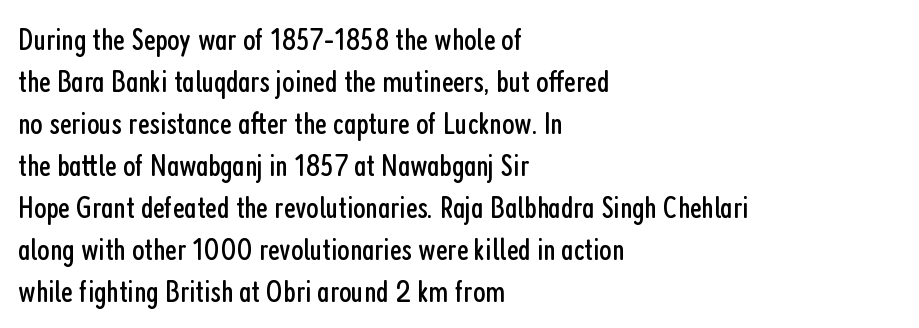
{"serif": "no", "italic": "no", "bold": "no", "weight": "regular", "width": "condensed", "stroke_contrast": "low", "x_height": "medium", "monospaced": "no", "underline": "no", "align": "left", "line_spacing": "normal", "line_spacing_ratio": 1.31, "letter_spacing": "normal", "letter_spacing_em": 0.0, "glyph_px": 32}
